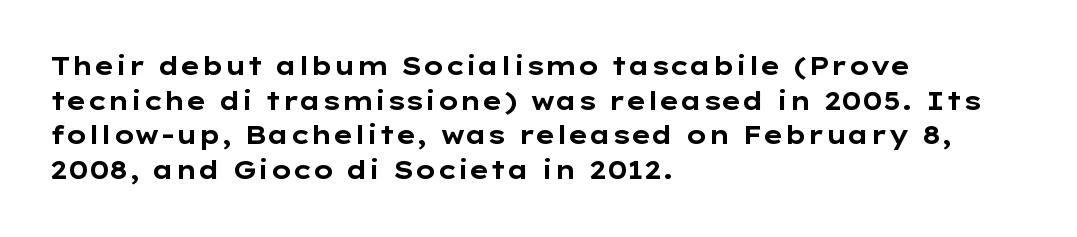
The image shows 25 px bold type, upright; set left-aligned, normal line spacing (1.39x), normal letter spacing, not underlined.
